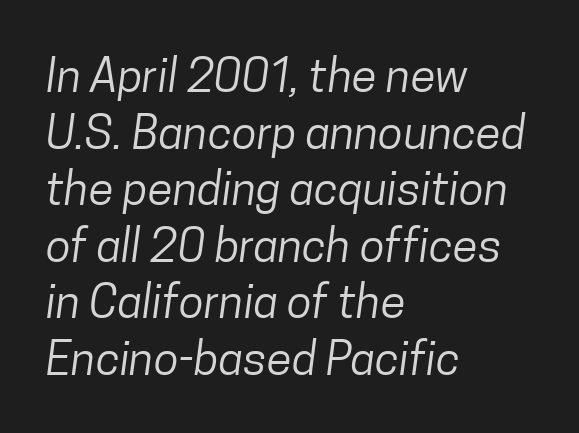
{"serif": "no", "bold": "no", "weight": "regular", "width": "condensed", "stroke_contrast": "low", "x_height": "medium", "monospaced": "no", "underline": "no", "align": "left", "line_spacing_ratio": 1.23, "letter_spacing": "normal", "letter_spacing_em": 0.0, "glyph_px": 46}
